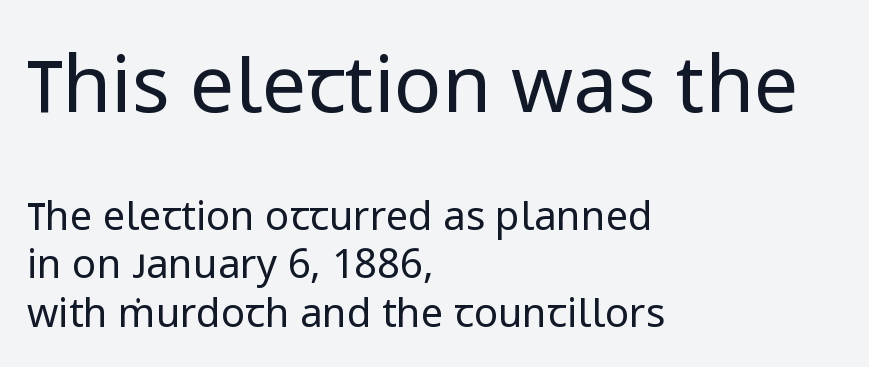
Q: Is the text bold? A: No.
Q: Is the text italic (slanted)? A: No, it is upright.
Q: Is the typeface a serif or a sans-serif typeface? A: Sans-serif.
Q: Is the text underlined? A: No.
Q: How is the paragraph aligned? A: Left-aligned.
Q: Is the spacing between letters normal or unusually wide? A: Normal.
Q: Which block of text is set in a larger size, the first (top) or the second (bottom)? A: The first (top) one.
Q: Width (condensed, normal, or wide)? A: Normal.
Q: Stroke contrast? A: Low.
Q: x-height? A: Medium.
Q: Monospaced? A: No.
